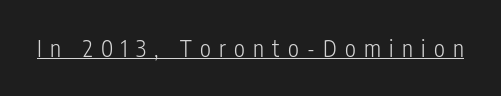
The image shows 23 px text type, upright; set unusually wide letter spacing (+0.36 em), underlined.
